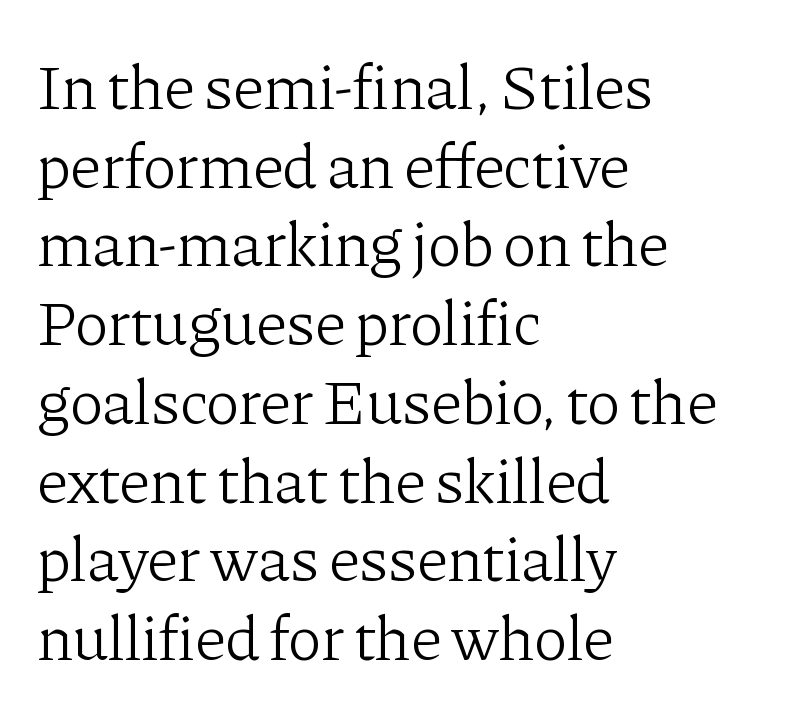
The image shows 64 px light serif type, upright; set left-aligned, line spacing 1.23x, normal letter spacing, not underlined; low stroke contrast and a medium x-height.
